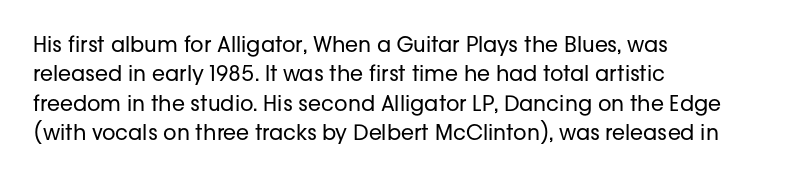
The image shows 21 px text type, upright; set left-aligned, normal line spacing (1.4x), normal letter spacing, not underlined.
